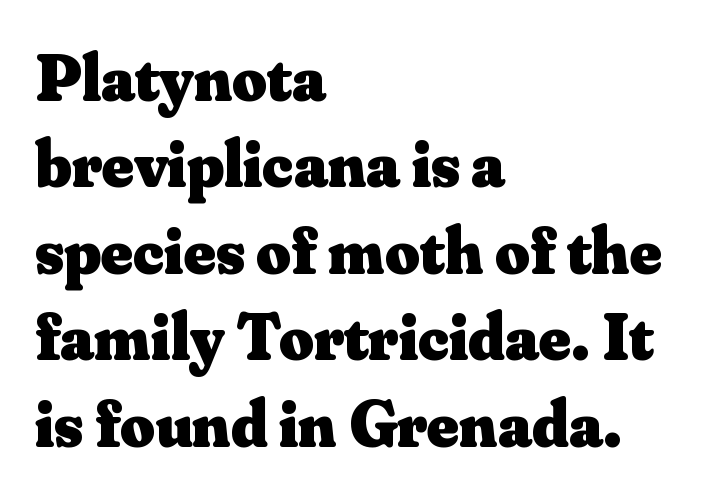
Q: Is the text bold? A: Yes.
Q: Is the text italic (slanted)? A: No, it is upright.
Q: Is the typeface a serif or a sans-serif typeface? A: Serif.
Q: Is the text underlined? A: No.
Q: How is the paragraph aligned? A: Left-aligned.
Q: Is the spacing between letters normal or unusually wide? A: Normal.
Q: Is the spacing between lines tight, normal or loose? A: Normal.
Q: Width (condensed, normal, or wide)? A: Normal.
Q: Stroke contrast? A: Medium.
Q: x-height? A: Small.
Q: Monospaced? A: No.
